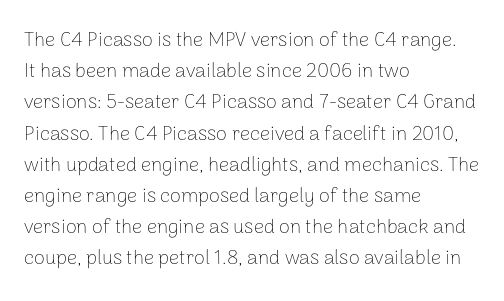
The image shows 20 px text type, upright; set left-aligned, normal line spacing (1.56x), normal letter spacing, not underlined.
